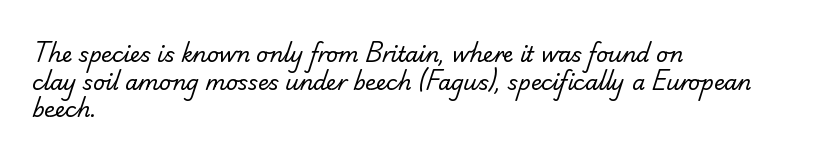
The image shows 21 px text type; set left-aligned, normal line spacing (1.31x), normal letter spacing, not underlined.
